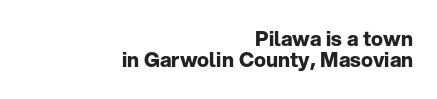
The image shows 20 px bold type, upright; set right-aligned, tight line spacing (1.06x), normal letter spacing, not underlined.
